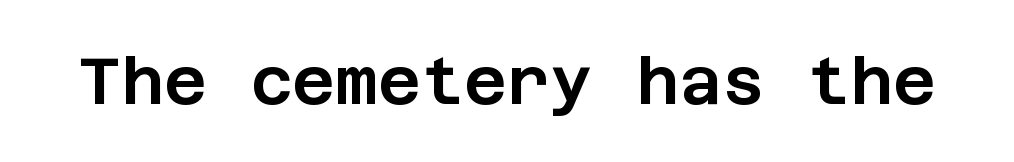
Typographically, this falls in the sans-serif category. The horizontal fit of the characters is conventional and even. The strip under each line holds only bare page. Every stem runs plumb, perpendicular to the baseline.
